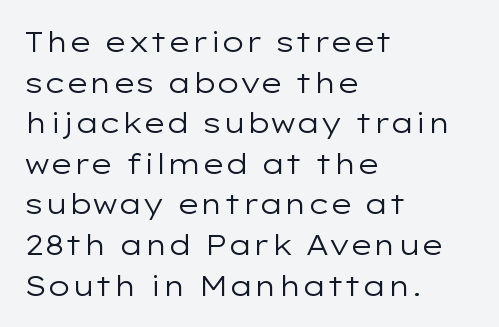
{"serif": "no", "italic": "no", "bold": "no", "weight": "regular", "width": "wide", "stroke_contrast": "low", "x_height": "medium", "monospaced": "no", "underline": "no", "align": "left", "line_spacing": "normal", "line_spacing_ratio": 1.45, "letter_spacing": "normal", "letter_spacing_em": 0.0, "glyph_px": 28}
